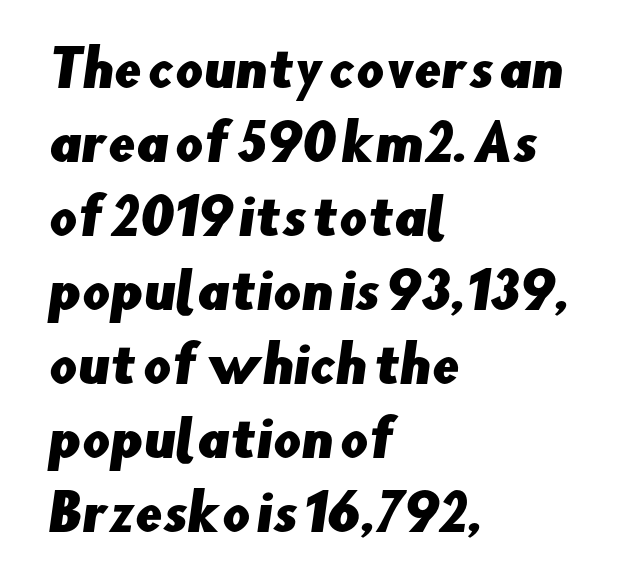
Q: Is the typeface a serif or a sans-serif typeface? A: Sans-serif.
Q: Is the text underlined? A: No.
Q: How is the paragraph aligned? A: Left-aligned.
Q: Is the spacing between letters normal or unusually wide? A: Normal.
Q: Is the spacing between lines tight, normal or loose? A: Normal.
Q: Width (condensed, normal, or wide)? A: Normal.
Q: Stroke contrast? A: Low.
Q: x-height? A: Small.
Q: Monospaced? A: No.
